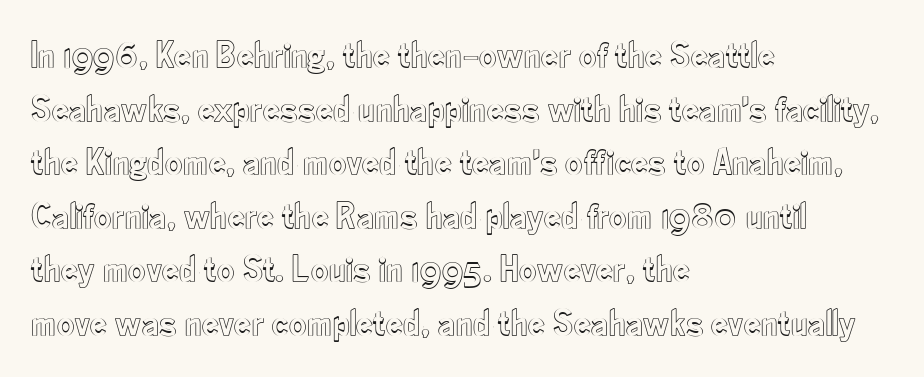
{"italic": "no", "width": "condensed", "x_height": "small", "monospaced": "no", "underline": "no", "align": "left", "line_spacing": "normal", "line_spacing_ratio": 1.41, "letter_spacing": "normal", "letter_spacing_em": 0.0, "glyph_px": 38}
